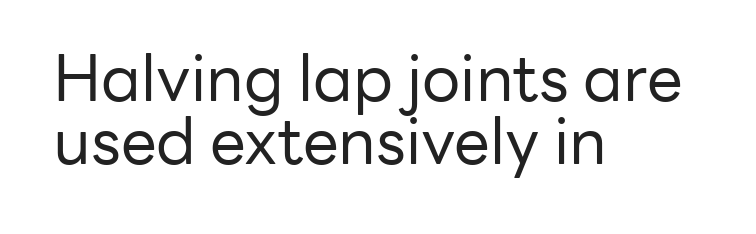
Q: Is the text bold? A: No.
Q: Is the text italic (slanted)? A: No, it is upright.
Q: Is the typeface a serif or a sans-serif typeface? A: Sans-serif.
Q: Is the text underlined? A: No.
Q: How is the paragraph aligned? A: Left-aligned.
Q: Is the spacing between letters normal or unusually wide? A: Normal.
Q: Is the spacing between lines tight, normal or loose? A: Tight.
Q: Width (condensed, normal, or wide)? A: Normal.
Q: Stroke contrast? A: Low.
Q: x-height? A: Medium.
Q: Monospaced? A: No.
